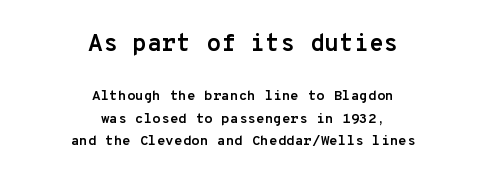
Any mark beneath the type? The region is blank. Glyph-to-glyph distance matches everyday printed text. Summary of weight: heavy, a full bold. Unlike italic type, these characters show no tilt at all. The first block has been scaled up relative to the second. A typesetter would call this leading conventional body-copy spacing.
